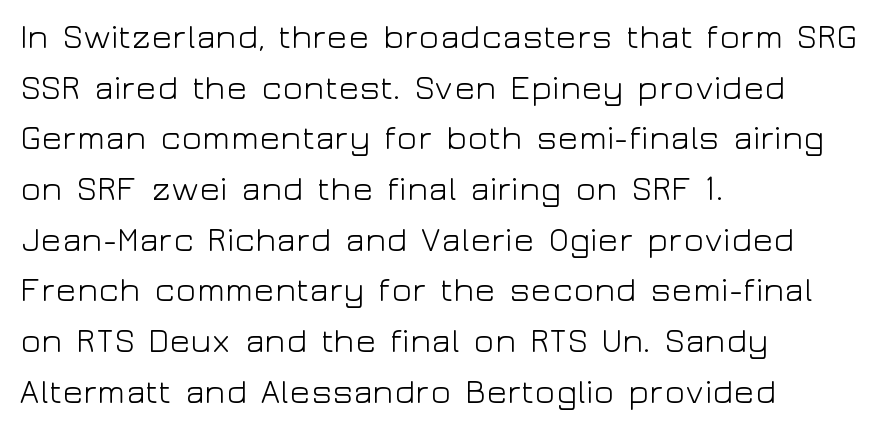
This rendering employs a face without finishing strokes, i.e., a sans-serif. The lines in this sample share a left origin and differ only in where they stop. This sample has the flowing, uneven cadence of proportional lettering. Inter-character spacing is left at the font's built-in metrics. Weight: in the light-to-regular range. The area under the type is left untouched.
